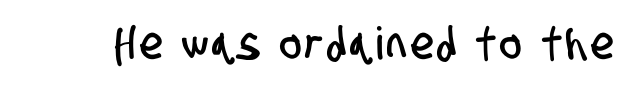
{"serif": "no", "width": "condensed", "stroke_contrast": "low", "x_height": "large", "monospaced": "no", "underline": "no", "glyph_px": 45}
